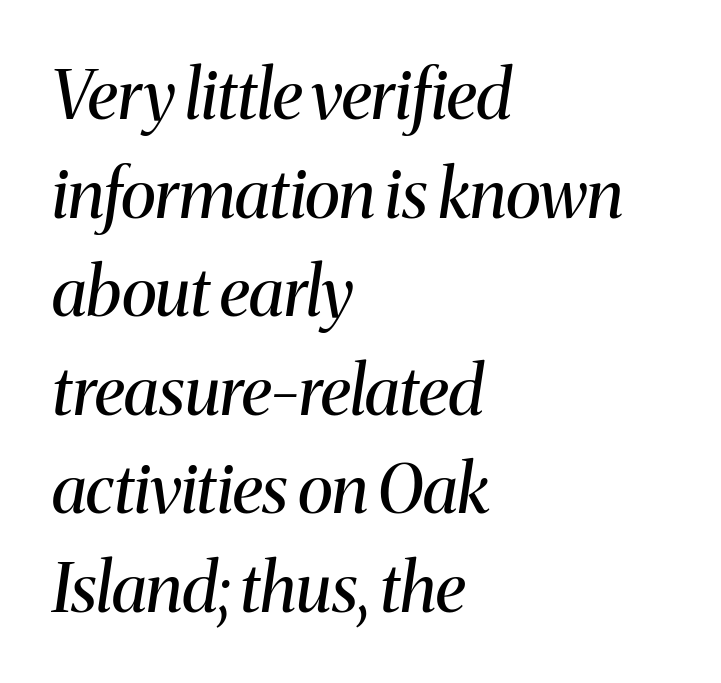
Q: Is the text bold? A: No.
Q: Is the text italic (slanted)? A: Yes, it leans right by about 8 degrees.
Q: Is the typeface a serif or a sans-serif typeface? A: Serif.
Q: Is the text underlined? A: No.
Q: How is the paragraph aligned? A: Left-aligned.
Q: Is the spacing between letters normal or unusually wide? A: Normal.
Q: Is the spacing between lines tight, normal or loose? A: Normal.
Q: Width (condensed, normal, or wide)? A: Normal.
Q: Stroke contrast? A: Medium.
Q: x-height? A: Medium.
Q: Monospaced? A: No.
